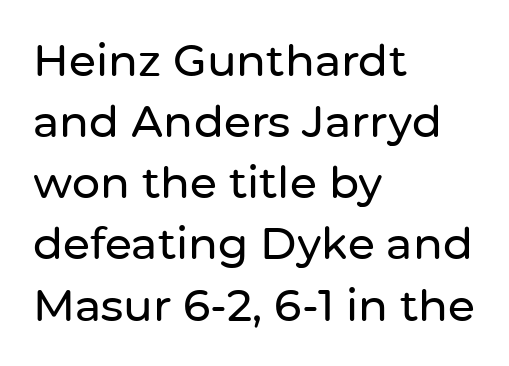
The image shows 44 px sans-serif type, upright; set left-aligned, normal line spacing (1.39x), normal letter spacing, not underlined; low stroke contrast and a medium x-height.
